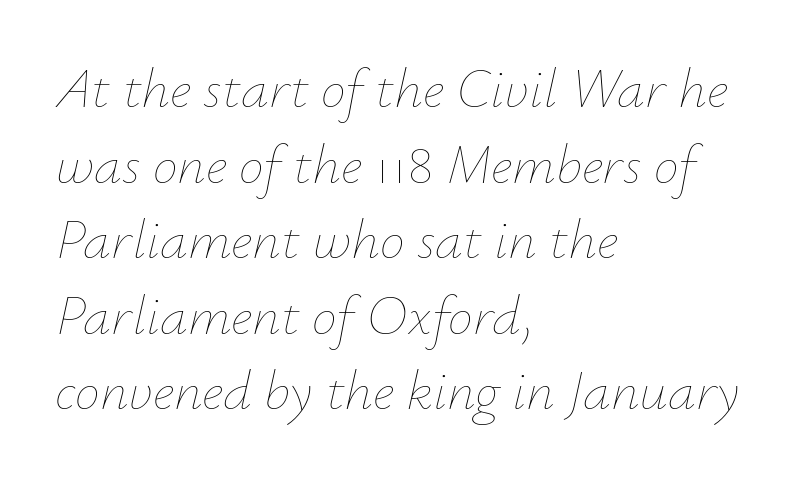
{"italic": "yes", "lean": "right", "slant_degrees": 12, "bold": "no", "weight": "thin", "width": "normal", "stroke_contrast": "low", "x_height": "small", "monospaced": "no", "underline": "no", "align": "left", "line_spacing": "normal", "line_spacing_ratio": 1.35, "letter_spacing": "normal", "letter_spacing_em": 0.0, "glyph_px": 56}
